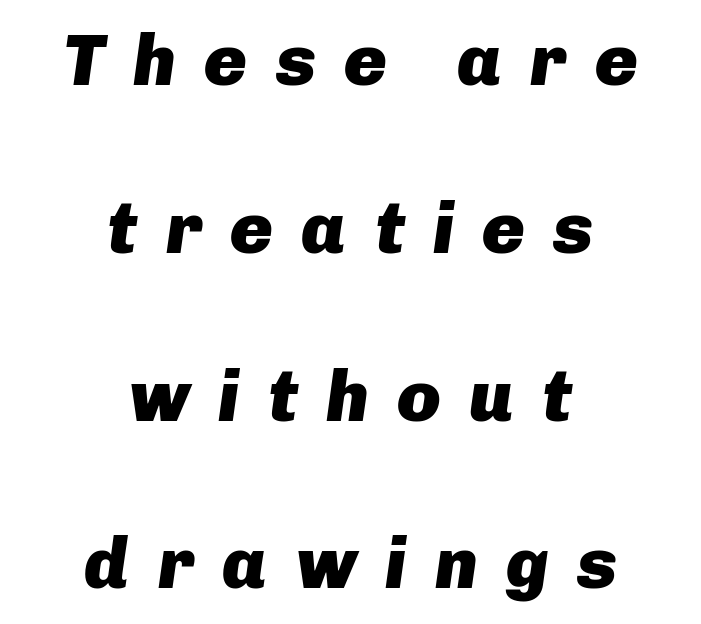
The image shows 72 px heavy type, italic (leaning right); set centered, loose line spacing (2.33x), unusually wide letter spacing (+0.39 em), not underlined; low stroke contrast and a medium x-height.
